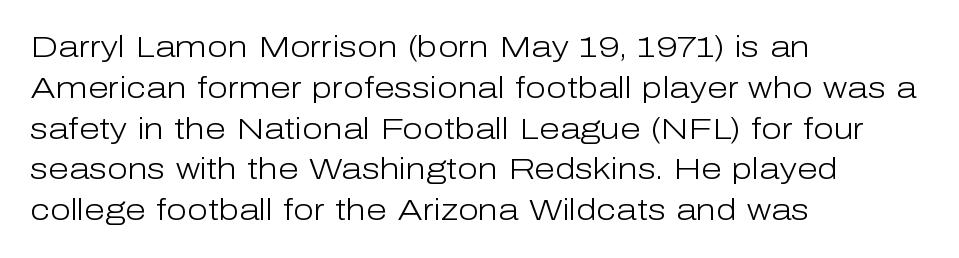
The baseline area is clear. Quick note: interline space is typical. This is roman type, the default non-slanted kind. The lines in this sample share a left origin and differ only in where they stop. Each letter keeps its own natural width here, so spacing adapts to shape.
